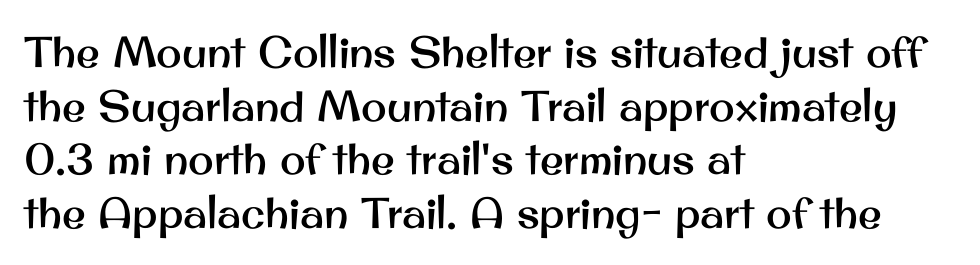
{"serif": "no", "italic": "no", "width": "normal", "stroke_contrast": "medium", "x_height": "small", "monospaced": "no", "underline": "no", "align": "left", "line_spacing": "normal", "line_spacing_ratio": 1.25, "letter_spacing": "normal", "letter_spacing_em": 0.0, "glyph_px": 43}
